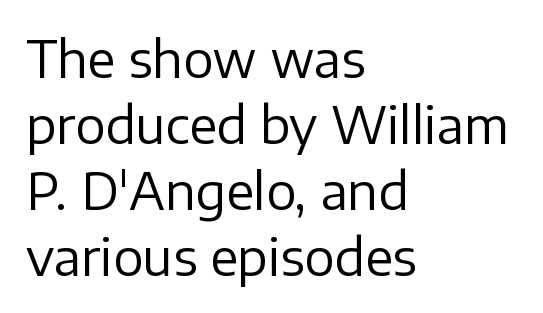
{"serif": "no", "italic": "no", "bold": "no", "weight": "regular", "width": "normal", "stroke_contrast": "low", "x_height": "medium", "monospaced": "no", "underline": "no", "align": "left", "line_spacing": "normal", "line_spacing_ratio": 1.32, "letter_spacing": "normal", "letter_spacing_em": 0.0, "glyph_px": 50}
